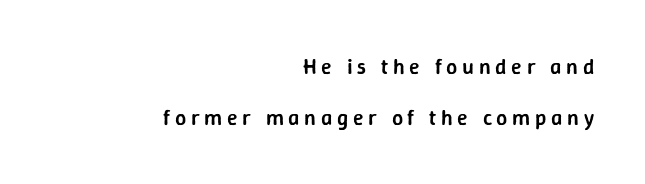
{"italic": "no", "bold": "semi", "underline": "no", "align": "right", "line_spacing": "loose", "line_spacing_ratio": 2.33, "letter_spacing": "wide", "letter_spacing_em": 0.21, "glyph_px": 22}
